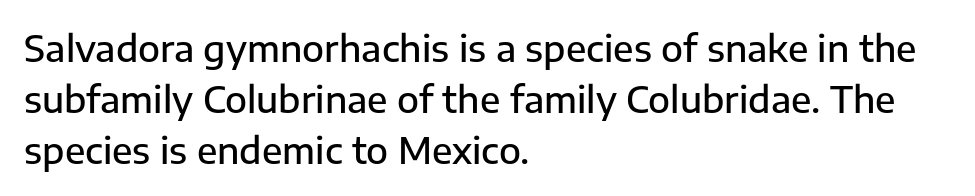
Q: Is the text bold? A: Semi-bold.
Q: Is the text italic (slanted)? A: No, it is upright.
Q: Is the typeface a serif or a sans-serif typeface? A: Sans-serif.
Q: Is the text underlined? A: No.
Q: How is the paragraph aligned? A: Left-aligned.
Q: Is the spacing between letters normal or unusually wide? A: Normal.
Q: Is the spacing between lines tight, normal or loose? A: Normal.
Q: Width (condensed, normal, or wide)? A: Normal.
Q: Stroke contrast? A: Low.
Q: x-height? A: Medium.
Q: Monospaced? A: No.
